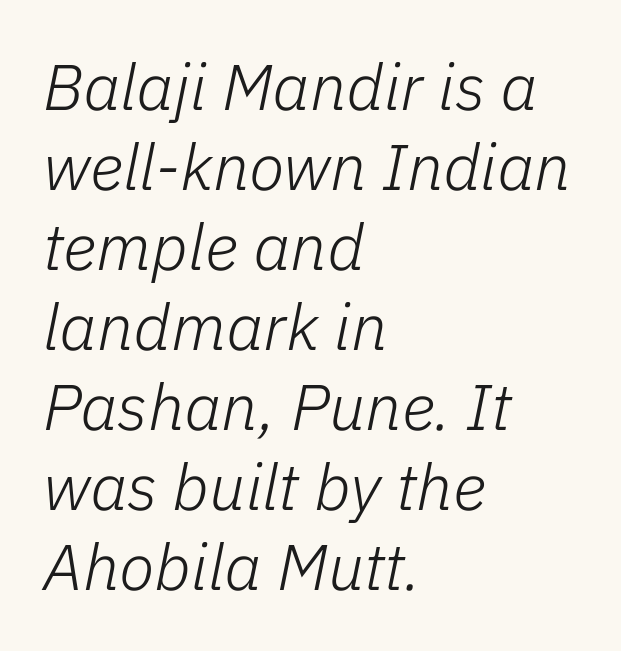
The image shows 65 px light type, italic (leaning right); set left-aligned, line spacing 1.23x, normal letter spacing, not underlined; low stroke contrast and a medium x-height.
